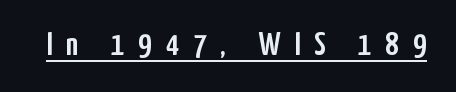
{"serif": "no", "italic": "no", "width": "condensed", "stroke_contrast": "low", "x_height": "medium", "monospaced": "no", "underline": "yes", "letter_spacing": "wide", "letter_spacing_em": 0.42, "glyph_px": 33}
